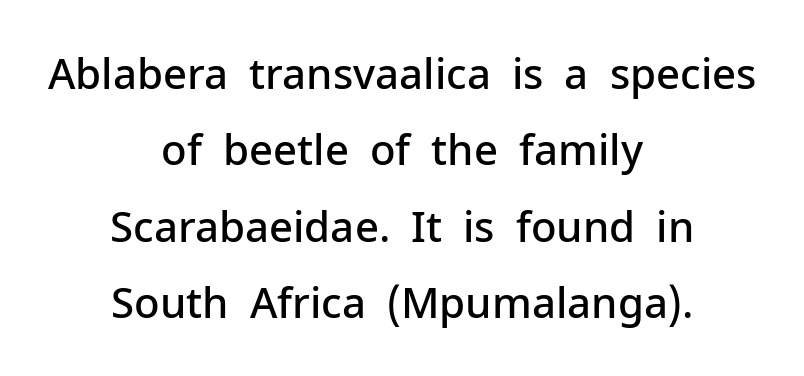
The image shows 42 px semibold sans-serif type, upright; set centered, line spacing 1.82x, normal letter spacing, not underlined; low stroke contrast and a medium x-height.
